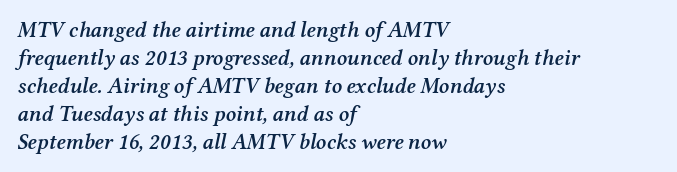
{"italic": "yes", "lean": "right", "slant_degrees": 12, "bold": "semi", "underline": "no", "align": "left", "line_spacing": "normal", "line_spacing_ratio": 1.27, "letter_spacing": "normal", "letter_spacing_em": 0.0, "glyph_px": 22}
